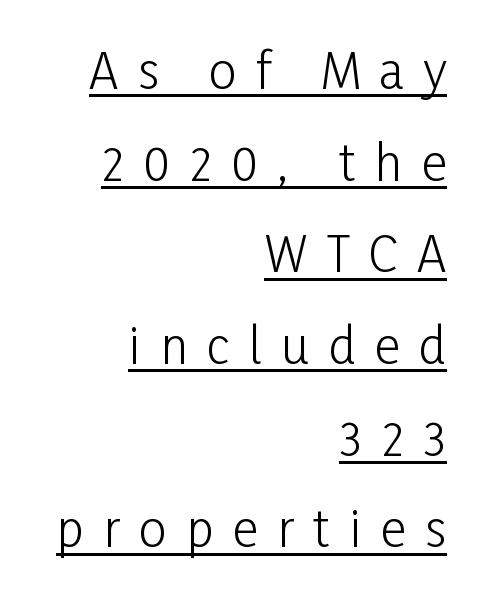
Notice how a bar underscores the lettering throughout. The setting favours the right margin, as signatures and pull-quotes sometimes do. This is not heavy type; no bold has been used. Tracking value appears strongly positive — letters spread wide. Ascenders rise straight up at ninety degrees. No feet cap the strokes, marking this as sans-serif type.
